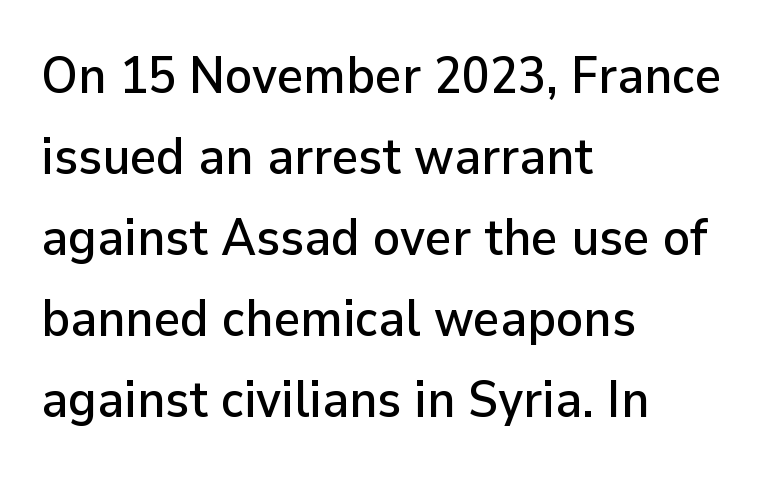
{"serif": "no", "italic": "no", "width": "normal", "stroke_contrast": "low", "x_height": "medium", "monospaced": "no", "underline": "no", "align": "left", "line_spacing": "normal", "line_spacing_ratio": 1.59, "letter_spacing": "normal", "letter_spacing_em": 0.0, "glyph_px": 51}
